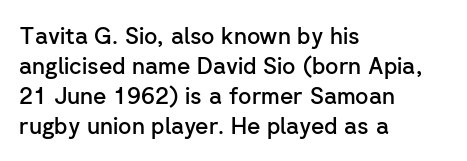
How are the letters spaced? Ordinarily, with no added tracking. Ordinary non-slanted type is in use. Notice the strokes are somewhat thickened but not fully heavy: this is a semibold. Descenders are the only things crossing below the line.
